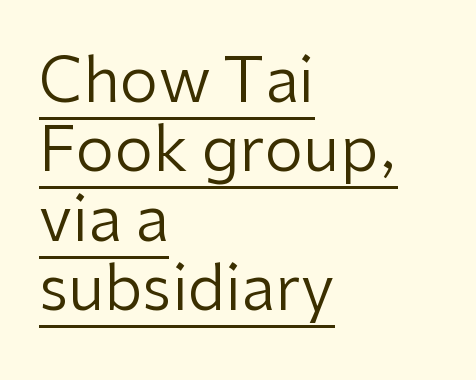
The image shows 62 px regular-weight sans-serif type, upright; set left-aligned, tight line spacing (1.12x), normal letter spacing, underlined; low stroke contrast and a medium x-height.
